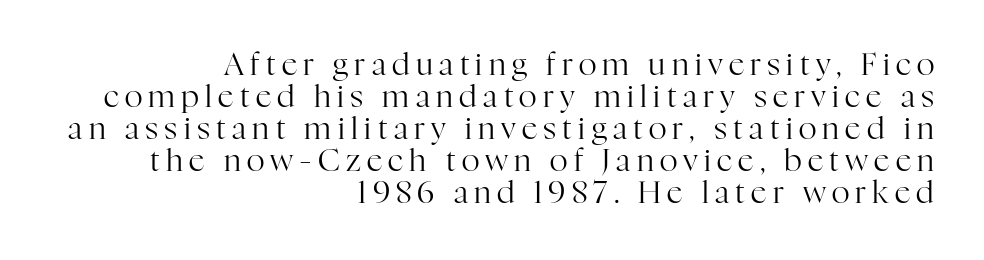
Very little white space separates one row of letters from the next. Words appear elongated and porous because spacing is wide. Old-style or modern, the face here clearly has serifs. The rendering uses natural spacing where letterforms have individual widths.
